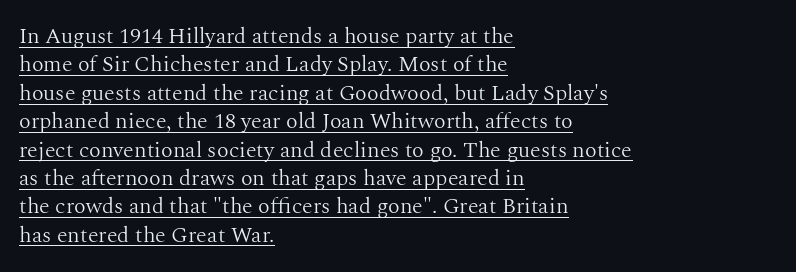
The image shows 22 px text type, upright; set left-aligned, normal line spacing (1.29x), normal letter spacing, underlined.
